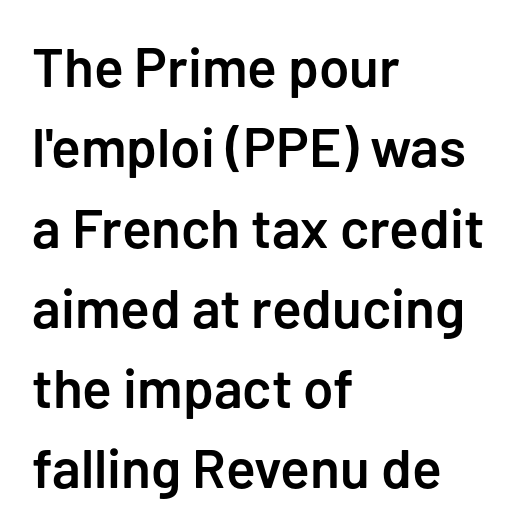
{"serif": "no", "italic": "no", "bold": "semi", "weight": "semibold", "width": "normal", "stroke_contrast": "low", "x_height": "medium", "monospaced": "no", "underline": "no", "align": "left", "line_spacing": "normal", "line_spacing_ratio": 1.46, "letter_spacing": "normal", "letter_spacing_em": 0.0, "glyph_px": 55}
